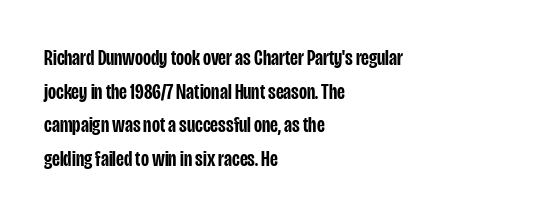
The image shows 22 px text type, upright; set left-aligned, normal line spacing (1.53x), normal letter spacing, not underlined.
